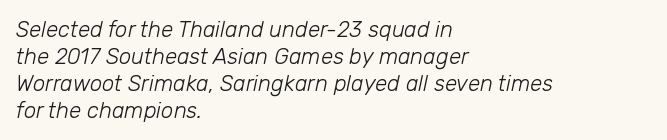
The image shows 22 px text type, italic (leaning right); set left-aligned, line spacing 1.22x, normal letter spacing, not underlined.
